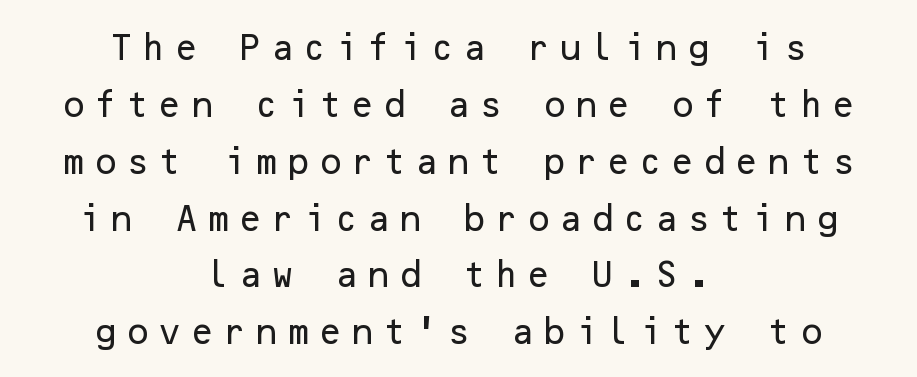
The image shows 29 px sans-serif type, upright; set centered, loose line spacing (1.96x), unusually wide letter spacing (+0.24 em), not underlined; low stroke contrast and a medium x-height.
